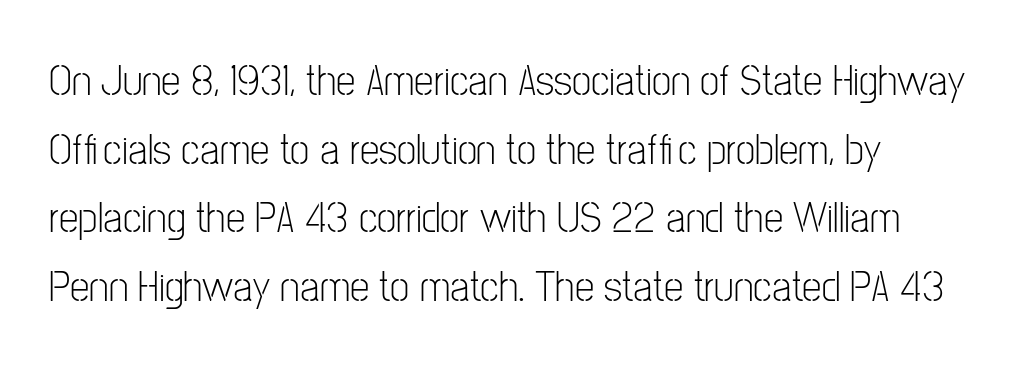
Q: Is the text bold? A: No.
Q: Is the text italic (slanted)? A: No, it is upright.
Q: Is the typeface a serif or a sans-serif typeface? A: Sans-serif.
Q: Is the text underlined? A: No.
Q: Is the spacing between letters normal or unusually wide? A: Normal.
Q: Is the spacing between lines tight, normal or loose? A: Normal.
Q: Width (condensed, normal, or wide)? A: Condensed.
Q: Stroke contrast? A: Low.
Q: x-height? A: Medium.
Q: Monospaced? A: No.
